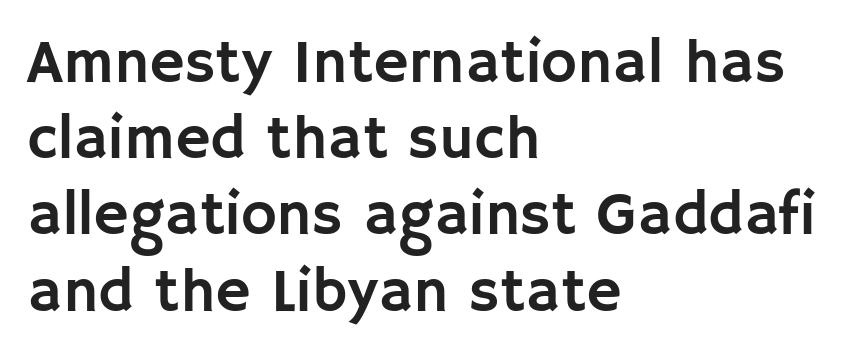
The image shows 61 px sans-serif type, upright; set left-aligned, normal line spacing (1.25x), normal letter spacing, not underlined; low stroke contrast and a large x-height.
